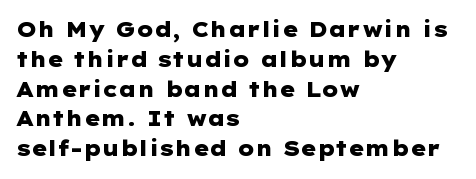
Q: Is the text bold? A: Yes.
Q: Is the text italic (slanted)? A: No, it is upright.
Q: Is the text underlined? A: No.
Q: How is the paragraph aligned? A: Left-aligned.
Q: Is the spacing between letters normal or unusually wide? A: Normal.
Q: Is the spacing between lines tight, normal or loose? A: Normal.
